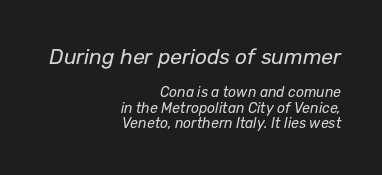
Character size in the leading block exceeds that of the trailing block. You could call the tracking neutral — neither tight nor loose. The typography opts for an oblique posture over an upright one. The lines are packed closely together with very little leading.
